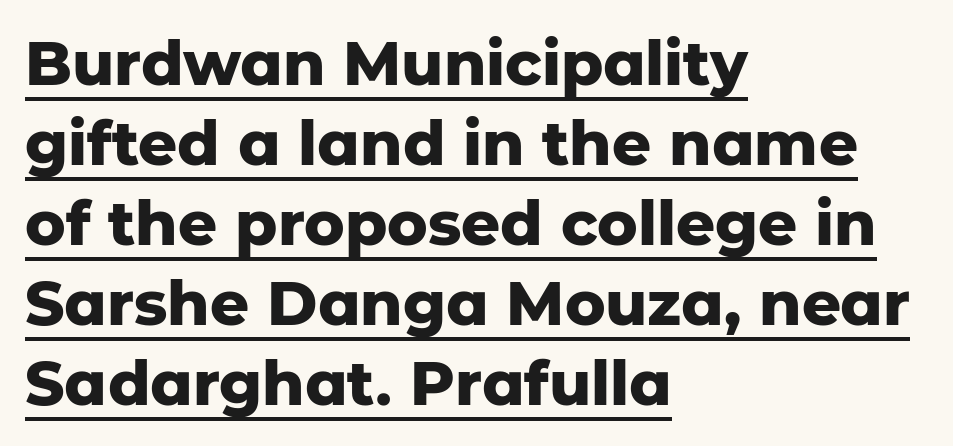
The image shows 61 px heavy sans-serif type, upright; set left-aligned, normal line spacing (1.31x), normal letter spacing, underlined; low stroke contrast and a medium x-height.
